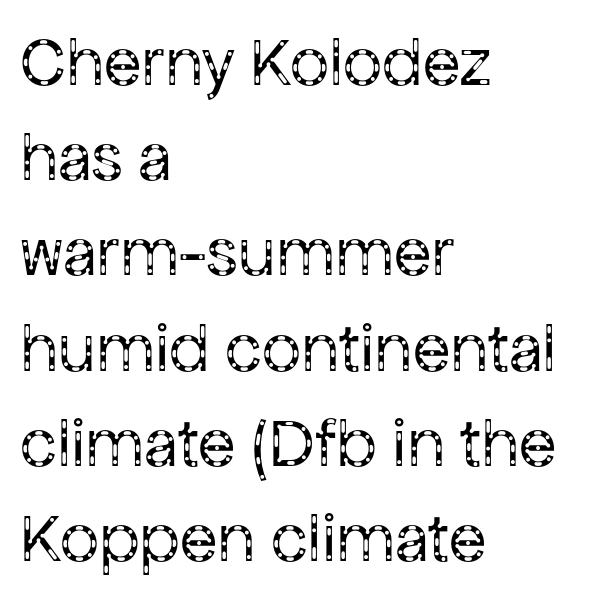
{"serif": "no", "italic": "no", "bold": "no", "weight": "regular", "width": "normal", "stroke_contrast": "low", "x_height": "medium", "monospaced": "no", "underline": "no", "align": "left", "line_spacing": "normal", "line_spacing_ratio": 1.38, "letter_spacing": "normal", "letter_spacing_em": 0.0, "glyph_px": 69}
